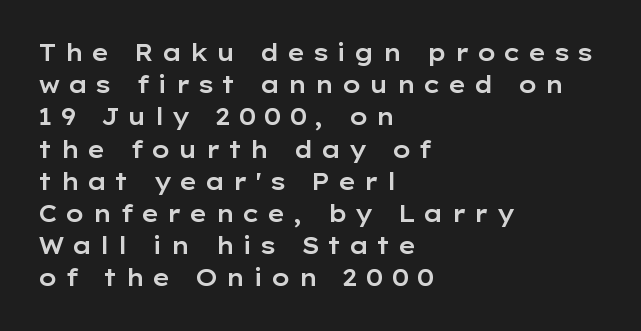
The image shows 23 px text type, upright; set left-aligned, normal line spacing (1.4x), unusually wide letter spacing (+0.31 em), not underlined.
